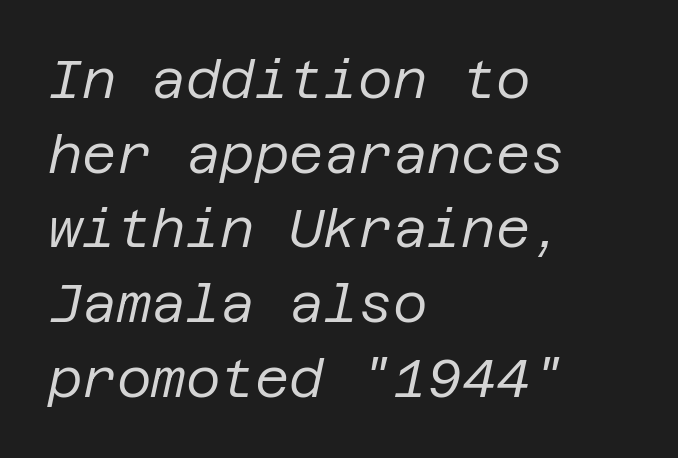
The image shows 53 px regular-weight type, italic (leaning right); set left-aligned, normal line spacing (1.41x), normal letter spacing, not underlined; low stroke contrast and a large x-height.
